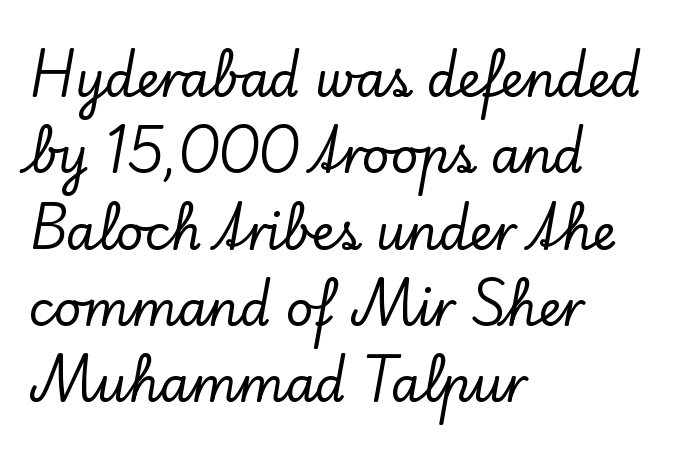
Q: Is the text italic (slanted)? A: Yes.
Q: Is the typeface a serif or a sans-serif typeface? A: Serif.
Q: Is the text underlined? A: No.
Q: How is the paragraph aligned? A: Left-aligned.
Q: Is the spacing between letters normal or unusually wide? A: Normal.
Q: Is the spacing between lines tight, normal or loose? A: Normal.
Q: Width (condensed, normal, or wide)? A: Normal.
Q: Stroke contrast? A: Low.
Q: x-height? A: Small.
Q: Monospaced? A: No.
